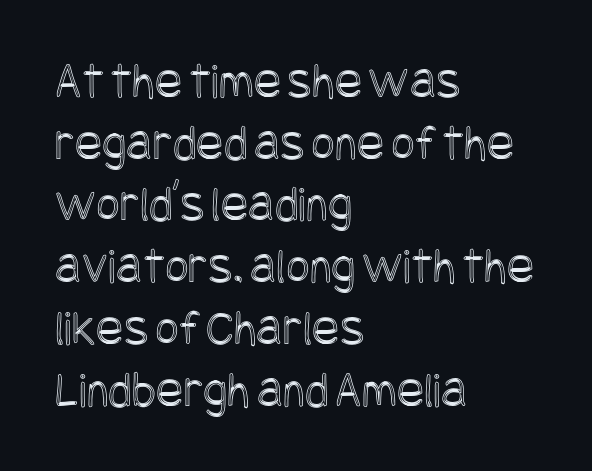
The image shows 51 px condensed type, upright; set left-aligned, line spacing 1.21x, normal letter spacing, not underlined; a large x-height.
